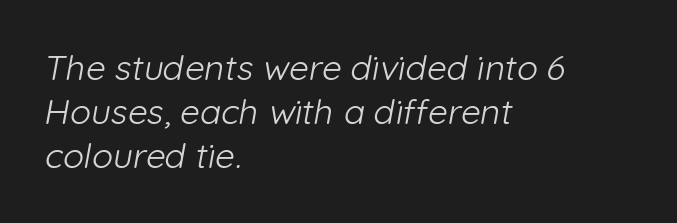
{"serif": "no", "bold": "no", "weight": "light", "width": "normal", "stroke_contrast": "low", "x_height": "medium", "monospaced": "no", "underline": "no", "align": "left", "line_spacing": "normal", "line_spacing_ratio": 1.26, "letter_spacing": "normal", "letter_spacing_em": 0.0, "glyph_px": 35}
